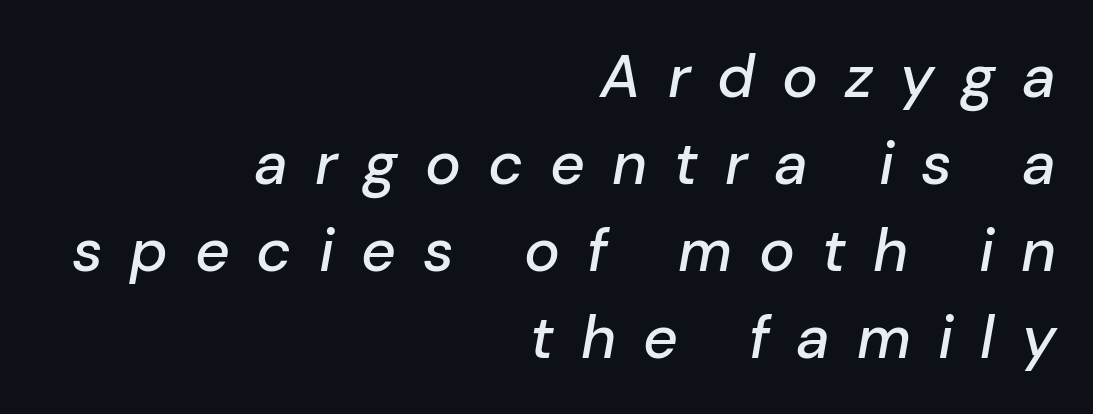
The image shows 60 px text type, italic (leaning right); set right-aligned, normal line spacing (1.45x), unusually wide letter spacing (+0.45 em), not underlined; low stroke contrast and a medium x-height.
